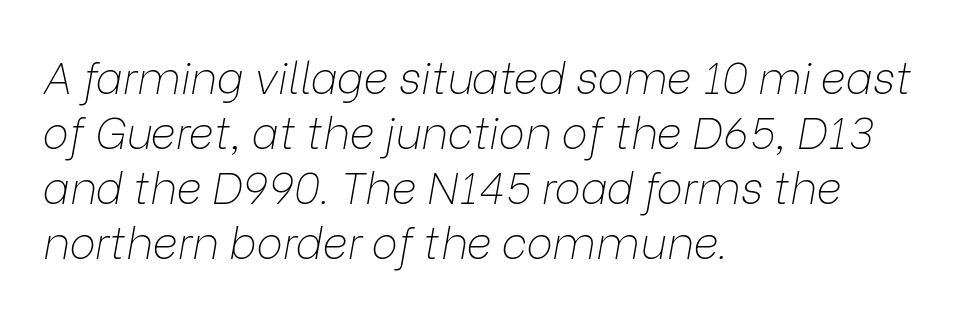
Q: Is the text bold? A: No.
Q: Is the text italic (slanted)? A: Yes, it leans right by about 9 degrees.
Q: Is the text underlined? A: No.
Q: How is the paragraph aligned? A: Left-aligned.
Q: Is the spacing between letters normal or unusually wide? A: Normal.
Q: Is the spacing between lines tight, normal or loose? A: Normal.
Q: Width (condensed, normal, or wide)? A: Normal.
Q: Stroke contrast? A: Low.
Q: x-height? A: Medium.
Q: Monospaced? A: No.
